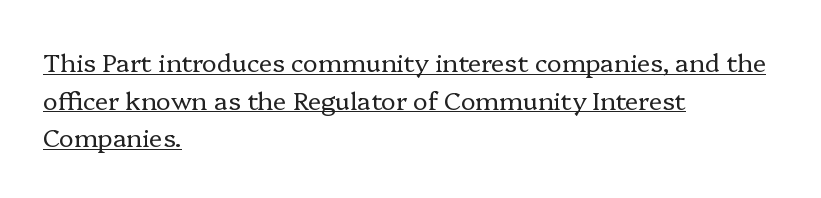
Q: Is the text bold? A: No.
Q: Is the text italic (slanted)? A: No, it is upright.
Q: Is the text underlined? A: Yes.
Q: How is the paragraph aligned? A: Left-aligned.
Q: Is the spacing between letters normal or unusually wide? A: Normal.
Q: Is the spacing between lines tight, normal or loose? A: Normal.
